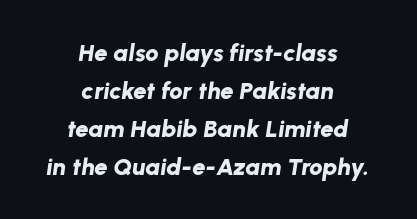
The image shows 24 px bold type, italic (leaning right); set centered, normal line spacing (1.58x), normal letter spacing, not underlined.
